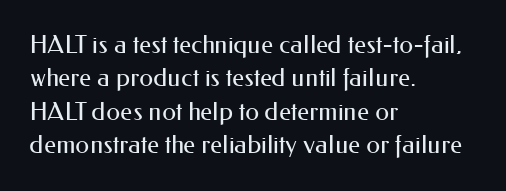
Notice how the stems are strictly vertical — no italics here. Clear beneath every line of the passage. Compared with typical paragraphs, the rows here are spaced about the same. The letters look calm and open, with moderate or lighter stems. Spacing between characters is what you'd get straight out of the box.
